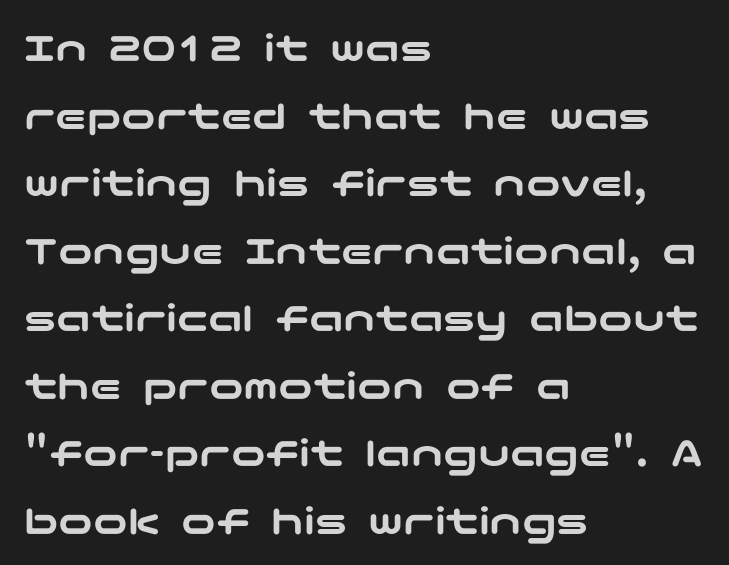
{"serif": "no", "italic": "no", "width": "wide", "stroke_contrast": "low", "x_height": "medium", "underline": "no", "align": "left", "line_spacing": "normal", "line_spacing_ratio": 1.57, "letter_spacing": "normal", "letter_spacing_em": 0.0, "glyph_px": 43}
